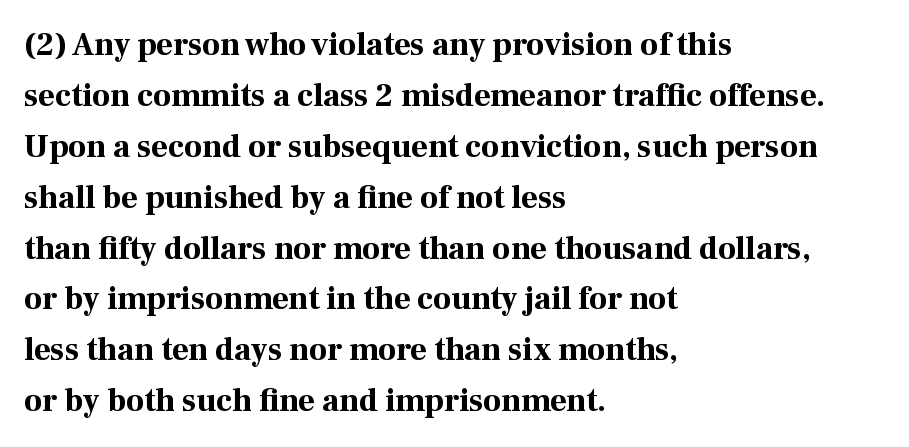
Q: Is the text bold? A: Yes.
Q: Is the text italic (slanted)? A: No, it is upright.
Q: Is the typeface a serif or a sans-serif typeface? A: Serif.
Q: Is the text underlined? A: No.
Q: How is the paragraph aligned? A: Left-aligned.
Q: Is the spacing between letters normal or unusually wide? A: Normal.
Q: Is the spacing between lines tight, normal or loose? A: Normal.
Q: Width (condensed, normal, or wide)? A: Normal.
Q: Stroke contrast? A: High.
Q: x-height? A: Medium.
Q: Monospaced? A: No.
